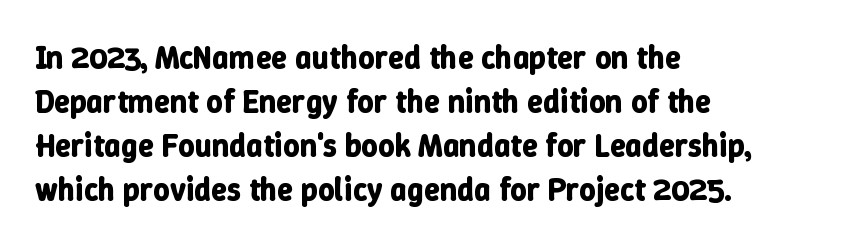
Q: Is the text bold? A: Yes.
Q: Is the text italic (slanted)? A: No, it is upright.
Q: Is the text underlined? A: No.
Q: How is the paragraph aligned? A: Left-aligned.
Q: Is the spacing between letters normal or unusually wide? A: Normal.
Q: Is the spacing between lines tight, normal or loose? A: Normal.
Q: Width (condensed, normal, or wide)? A: Normal.
Q: Stroke contrast? A: Low.
Q: x-height? A: Medium.
Q: Monospaced? A: No.
